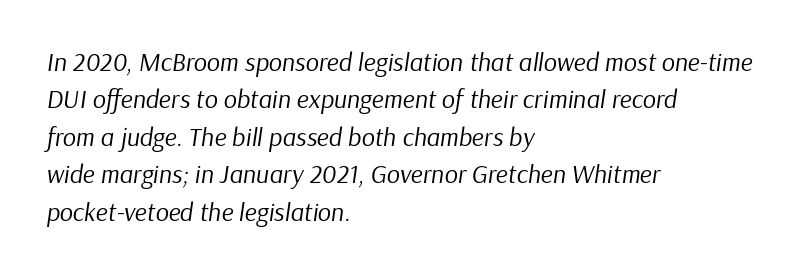
The image shows 26 px text type, italic (leaning right); set left-aligned, normal line spacing (1.44x), normal letter spacing, not underlined.
